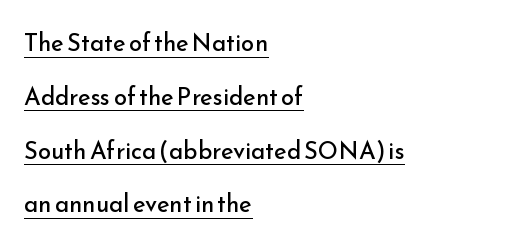
{"italic": "no", "bold": "no", "underline": "yes", "align": "left", "line_spacing": "loose", "line_spacing_ratio": 2.24, "letter_spacing": "normal", "letter_spacing_em": 0.0, "glyph_px": 24}
